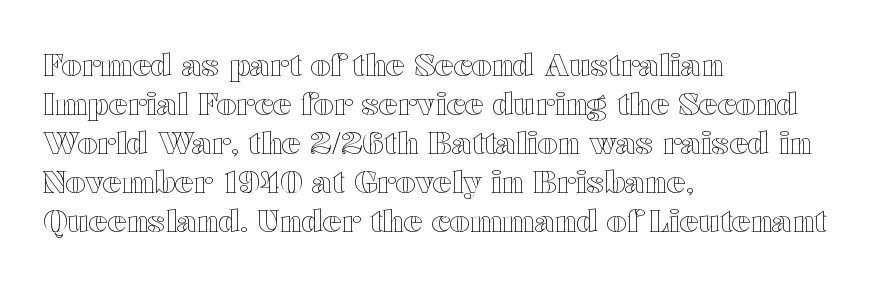
Honestly, there is no underline to notice here at all. The typesetter chose a ragged-right arrangement here. Students, observe: this is what conventionally led text looks like. Spacing verdict: proportional, widths tailored to each character. Notice how the stems are strictly vertical — no italics here. A typesetter would call this zero additional tracking.
